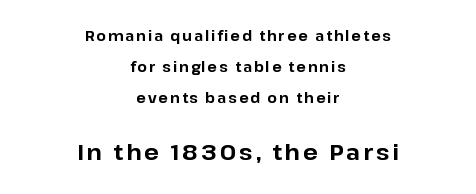
Plain, unruled lines of type. Is there much room between lines? Yes — plenty of vertical air separates them. Weight: bold. The axis of the letterforms is exactly vertical. Horizontally, the lines are justified to the midpoint only. You get the small type first, then a jump to larger type.
